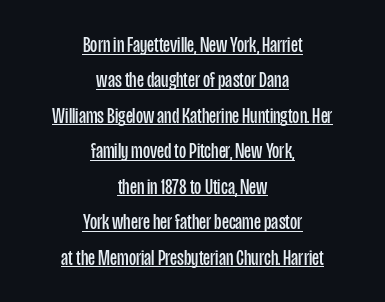
{"italic": "no", "bold": "no", "underline": "yes", "align": "center", "line_spacing": "normal", "line_spacing_ratio": 1.61, "letter_spacing": "normal", "letter_spacing_em": 0.0, "glyph_px": 22}
